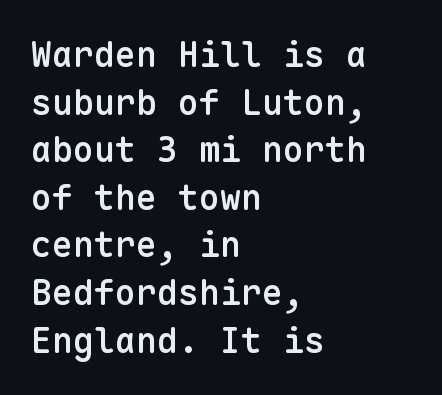
Q: Is the text bold? A: Semi-bold.
Q: Is the text italic (slanted)? A: No, it is upright.
Q: Is the typeface a serif or a sans-serif typeface? A: Sans-serif.
Q: Is the text underlined? A: No.
Q: How is the paragraph aligned? A: Left-aligned.
Q: Is the spacing between letters normal or unusually wide? A: Normal.
Q: Is the spacing between lines tight, normal or loose? A: Normal.
Q: Width (condensed, normal, or wide)? A: Normal.
Q: Stroke contrast? A: Low.
Q: x-height? A: Medium.
Q: Monospaced? A: Yes.
